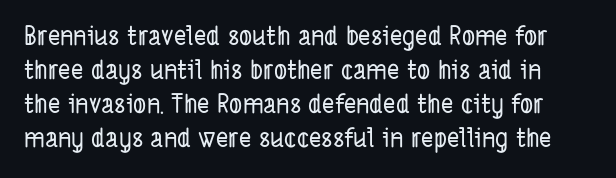
Q: Is the text underlined? A: No.
Q: Is the spacing between letters normal or unusually wide? A: Normal.
Q: Is the spacing between lines tight, normal or loose? A: Normal.
